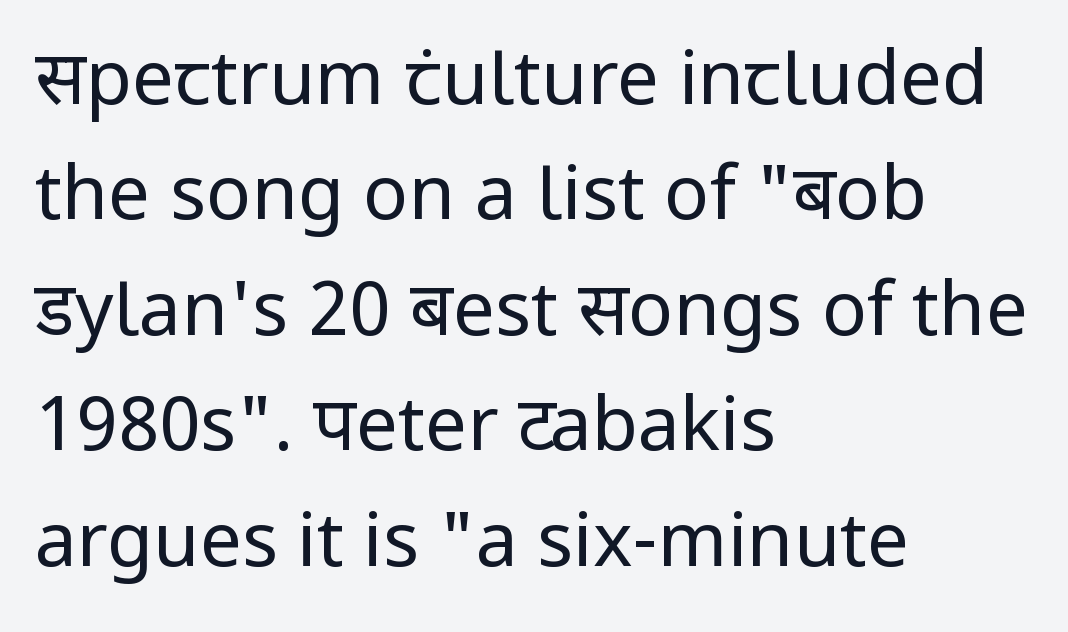
{"serif": "no", "italic": "no", "bold": "no", "weight": "regular", "width": "normal", "stroke_contrast": "low", "x_height": "medium", "monospaced": "no", "underline": "no", "align": "left", "line_spacing": "normal", "line_spacing_ratio": 1.54, "letter_spacing": "normal", "letter_spacing_em": 0.0, "glyph_px": 75}
